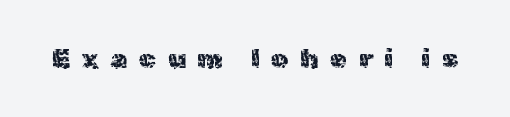
{"italic": "no", "bold": "no", "underline": "no", "letter_spacing": "wide", "letter_spacing_em": 0.43, "glyph_px": 27}
